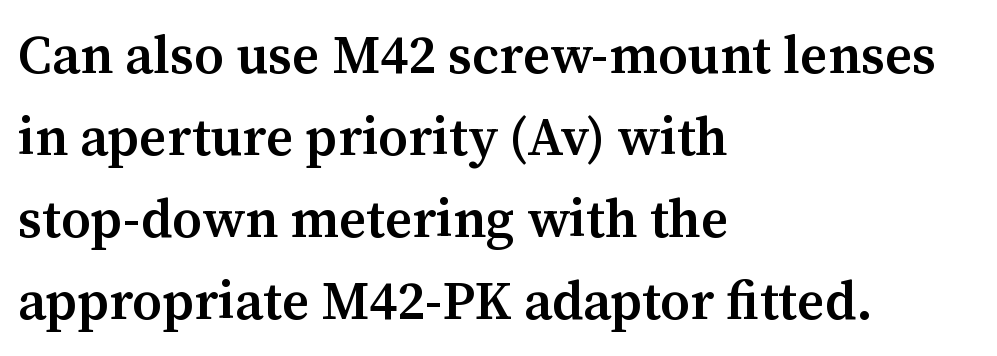
On the weight axis this lands at semibold, roughly 600. Designer's note — italics off, roman on. Horizontally, the lines are justified to the leading edge only. A typesetter would call this zero additional tracking. I'd call this a serif setting — the letters wear small feet.
